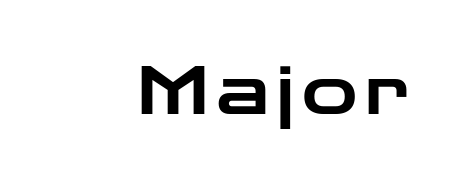
Varying glyph widths throughout — classic text-font behaviour. Only glyphs here, with clear space below each row. The face used here is a sans, in the tradition of grotesques and geometrics. The lettering stays uniformly vertical, giving the passage a roman look.
